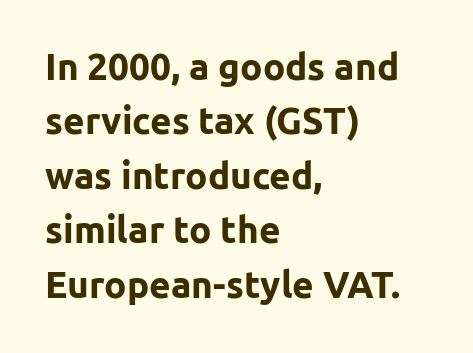
Q: Is the text bold? A: Yes.
Q: Is the text italic (slanted)? A: No, it is upright.
Q: Is the typeface a serif or a sans-serif typeface? A: Sans-serif.
Q: Is the text underlined? A: No.
Q: How is the paragraph aligned? A: Left-aligned.
Q: Is the spacing between letters normal or unusually wide? A: Normal.
Q: Is the spacing between lines tight, normal or loose? A: Normal.
Q: Width (condensed, normal, or wide)? A: Normal.
Q: Stroke contrast? A: Low.
Q: x-height? A: Medium.
Q: Monospaced? A: No.
